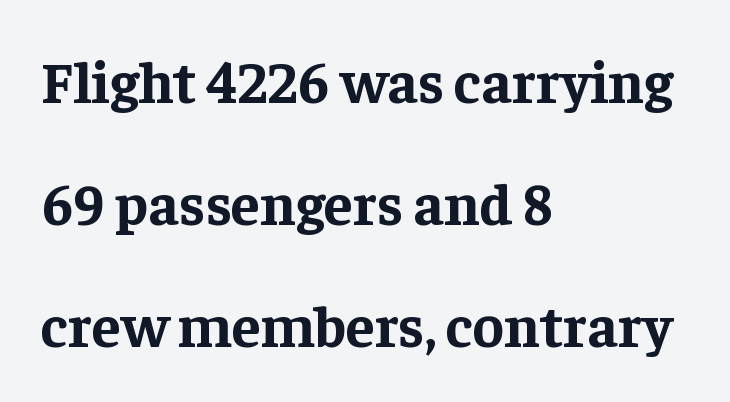
Q: Is the text bold? A: Yes.
Q: Is the text italic (slanted)? A: No, it is upright.
Q: Is the typeface a serif or a sans-serif typeface? A: Serif.
Q: Is the text underlined? A: No.
Q: How is the paragraph aligned? A: Left-aligned.
Q: Is the spacing between letters normal or unusually wide? A: Normal.
Q: Is the spacing between lines tight, normal or loose? A: Loose.
Q: Width (condensed, normal, or wide)? A: Normal.
Q: Stroke contrast? A: Low.
Q: x-height? A: Medium.
Q: Monospaced? A: No.
